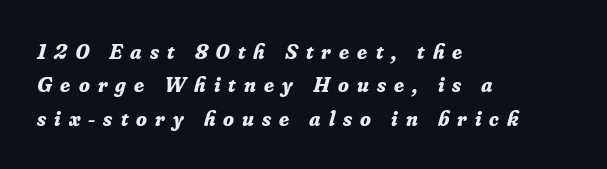
Q: Is the text bold? A: Yes.
Q: Is the text italic (slanted)? A: Yes, it leans right by about 16 degrees.
Q: Is the text underlined? A: No.
Q: How is the paragraph aligned? A: Left-aligned.
Q: Is the spacing between letters normal or unusually wide? A: Unusually wide.
Q: Is the spacing between lines tight, normal or loose? A: Normal.
